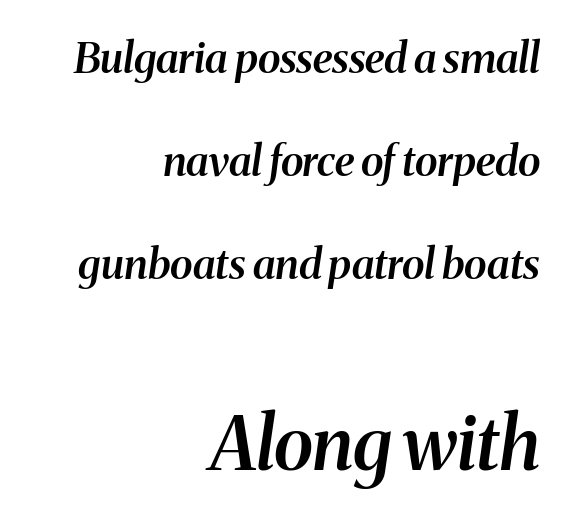
{"serif": "yes", "italic": "yes", "lean": "right", "slant_degrees": 8, "bold": "semi", "weight": "semibold", "width": "normal", "stroke_contrast": "medium", "x_height": "medium", "monospaced": "no", "underline": "no", "align": "right", "line_spacing": "loose", "line_spacing_ratio": 2.45, "letter_spacing": "normal", "letter_spacing_em": 0.0, "larger_block": "second", "size_ratio": 1.74, "glyph_px": 73}
